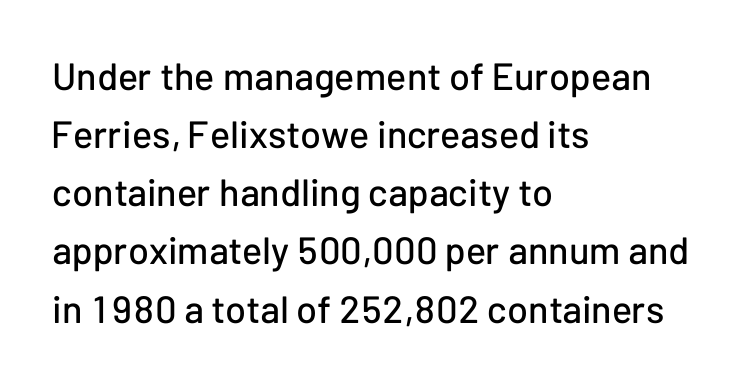
Q: Is the text italic (slanted)? A: No, it is upright.
Q: Is the typeface a serif or a sans-serif typeface? A: Sans-serif.
Q: Is the text underlined? A: No.
Q: How is the paragraph aligned? A: Left-aligned.
Q: Is the spacing between letters normal or unusually wide? A: Normal.
Q: Is the spacing between lines tight, normal or loose? A: Normal.
Q: Width (condensed, normal, or wide)? A: Normal.
Q: Stroke contrast? A: Low.
Q: x-height? A: Medium.
Q: Monospaced? A: No.
